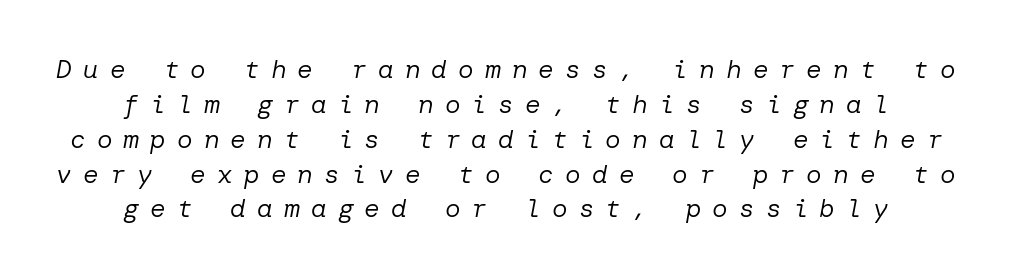
Q: Is the text bold? A: No.
Q: Is the text italic (slanted)? A: Yes, it leans right by about 10 degrees.
Q: Is the text underlined? A: No.
Q: How is the paragraph aligned? A: Centered.
Q: Is the spacing between letters normal or unusually wide? A: Unusually wide.
Q: Is the spacing between lines tight, normal or loose? A: Normal.
